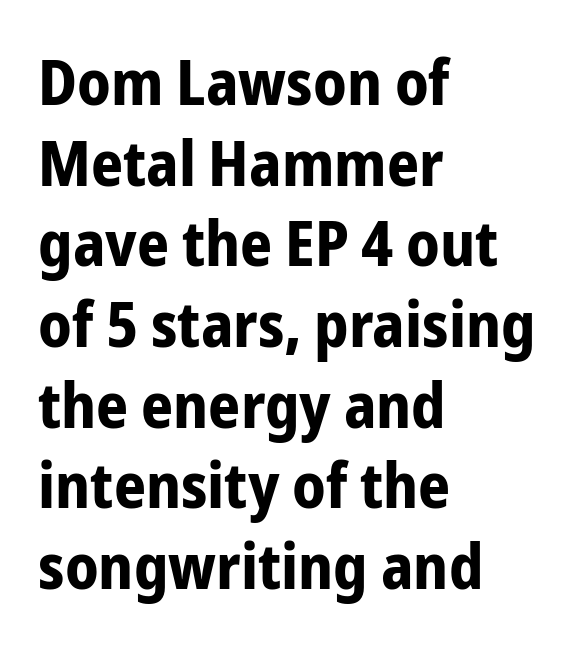
{"serif": "no", "italic": "no", "bold": "yes", "weight": "bold", "width": "condensed", "stroke_contrast": "low", "x_height": "medium", "monospaced": "no", "underline": "no", "align": "left", "line_spacing": "normal", "line_spacing_ratio": 1.28, "letter_spacing": "normal", "letter_spacing_em": 0.0, "glyph_px": 63}
